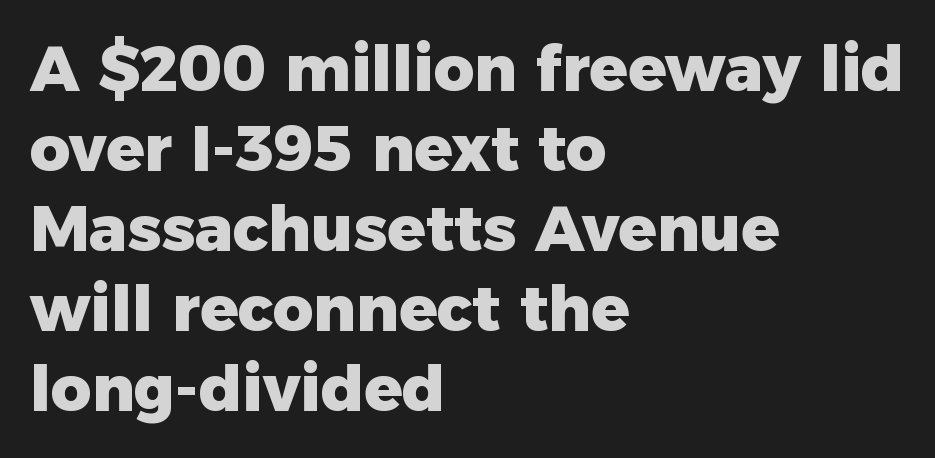
The image shows 63 px heavy sans-serif type, upright; set left-aligned, normal line spacing (1.27x), normal letter spacing, not underlined; low stroke contrast and a medium x-height.
